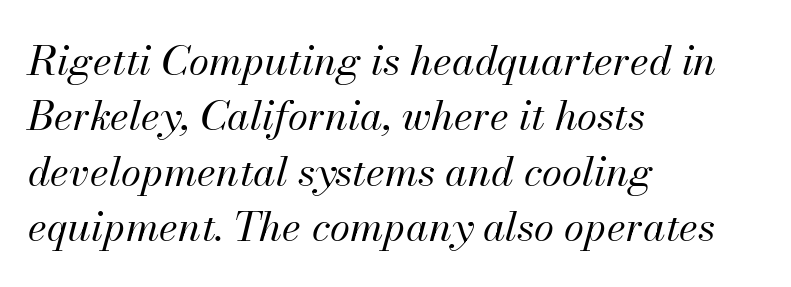
The image shows 41 px regular-weight type, italic (leaning right); set left-aligned, normal line spacing (1.35x), normal letter spacing, not underlined; medium stroke contrast and a small x-height.
